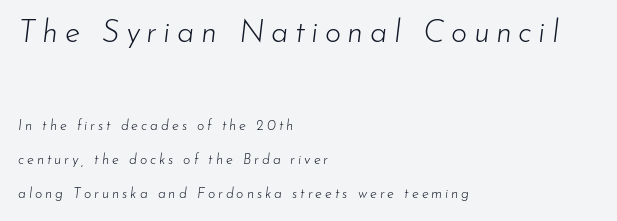
Q: Is the text bold? A: No.
Q: Is the text italic (slanted)? A: Yes, it leans right by about 7 degrees.
Q: Is the text underlined? A: No.
Q: How is the paragraph aligned? A: Left-aligned.
Q: Is the spacing between letters normal or unusually wide? A: Unusually wide.
Q: Is the spacing between lines tight, normal or loose? A: Loose.
Q: Which block of text is set in a larger size, the first (top) or the second (bottom)? A: The first (top) one.
Q: Width (condensed, normal, or wide)? A: Normal.
Q: Stroke contrast? A: Low.
Q: x-height? A: Small.
Q: Monospaced? A: No.
